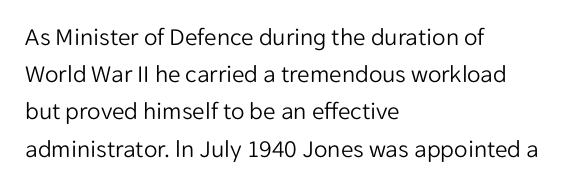
Q: Is the text bold? A: No.
Q: Is the text italic (slanted)? A: No, it is upright.
Q: Is the text underlined? A: No.
Q: How is the paragraph aligned? A: Left-aligned.
Q: Is the spacing between letters normal or unusually wide? A: Normal.
Q: Is the spacing between lines tight, normal or loose? A: Normal.
